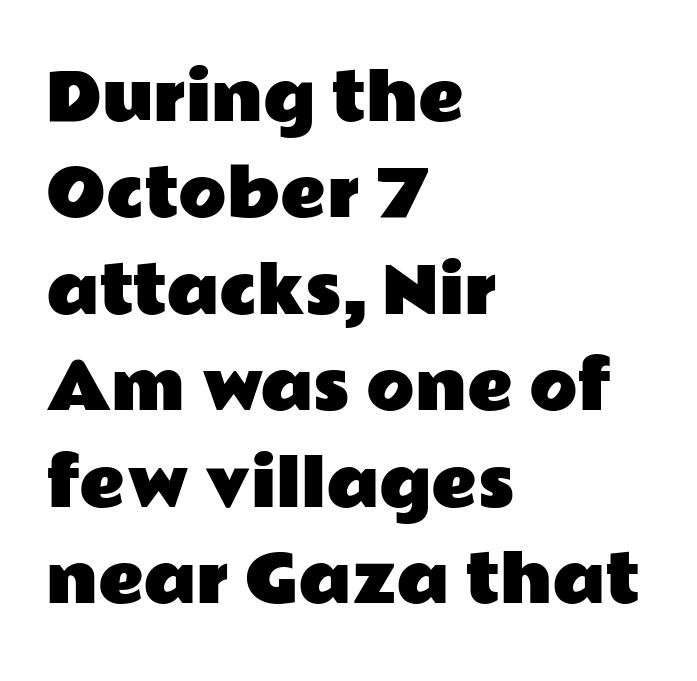
Q: Is the text italic (slanted)? A: No, it is upright.
Q: Is the typeface a serif or a sans-serif typeface? A: Sans-serif.
Q: Is the text underlined? A: No.
Q: How is the paragraph aligned? A: Left-aligned.
Q: Is the spacing between letters normal or unusually wide? A: Normal.
Q: Is the spacing between lines tight, normal or loose? A: Normal.
Q: Width (condensed, normal, or wide)? A: Wide.
Q: Stroke contrast? A: Low.
Q: x-height? A: Medium.
Q: Monospaced? A: No.
